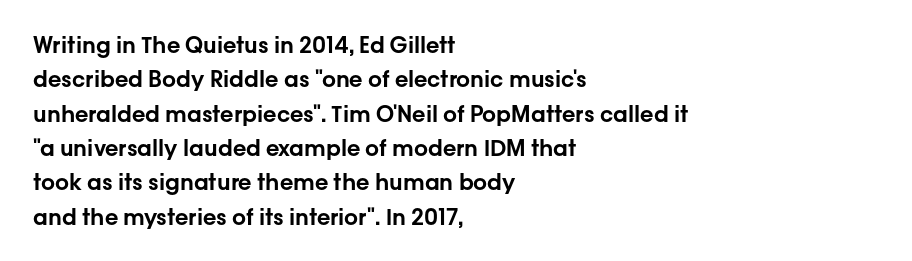
Q: Is the text italic (slanted)? A: No, it is upright.
Q: Is the text underlined? A: No.
Q: How is the paragraph aligned? A: Left-aligned.
Q: Is the spacing between letters normal or unusually wide? A: Normal.
Q: Is the spacing between lines tight, normal or loose? A: Normal.
